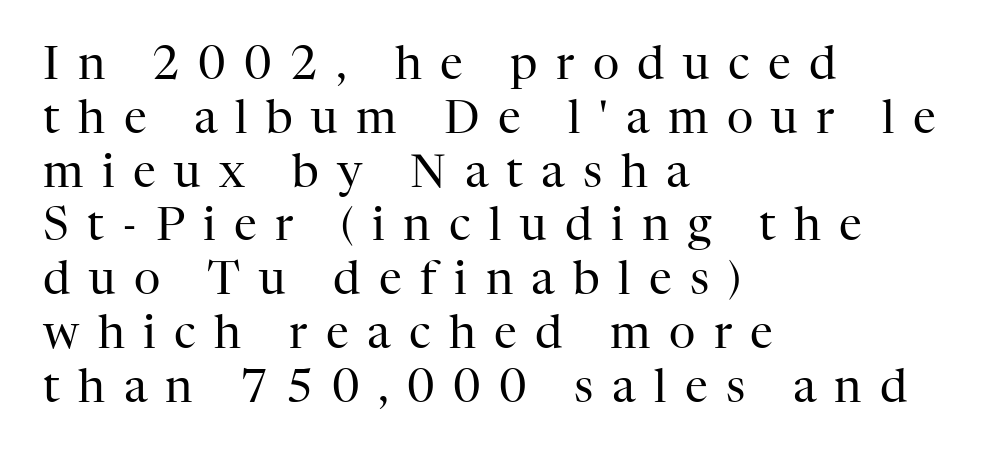
{"serif": "yes", "italic": "no", "bold": "no", "weight": "regular", "width": "normal", "stroke_contrast": "high", "x_height": "medium", "monospaced": "no", "underline": "no", "align": "left", "line_spacing_ratio": 1.17, "letter_spacing": "wide", "letter_spacing_em": 0.4, "glyph_px": 46}
